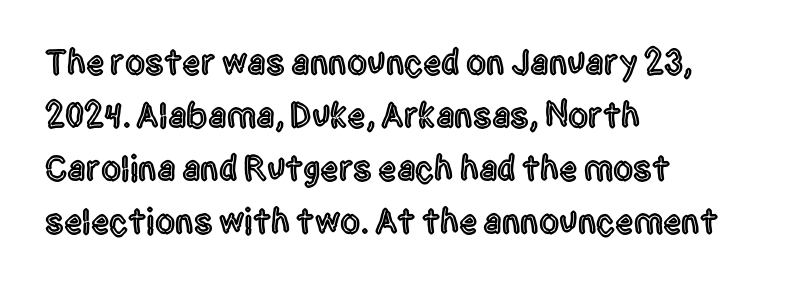
{"serif": "no", "italic": "no", "width": "condensed", "x_height": "large", "monospaced": "no", "underline": "no", "align": "left", "line_spacing": "normal", "line_spacing_ratio": 1.47, "letter_spacing": "normal", "letter_spacing_em": 0.0, "glyph_px": 36}
